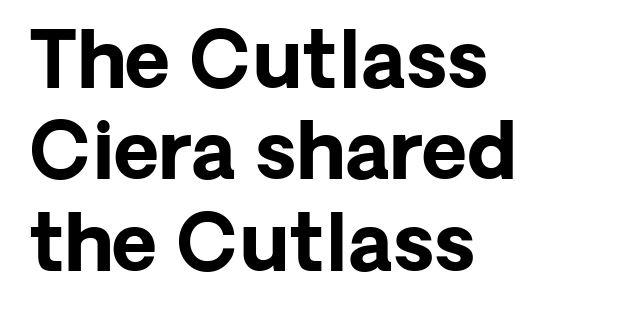
Regarding serifs, this sample does without them. Italic: no, the glyphs are upright roman. In CSS terms this would be text-align: left. Just letters on the line, the space beneath them empty. The characters look thick and weighty, a clear bold.
